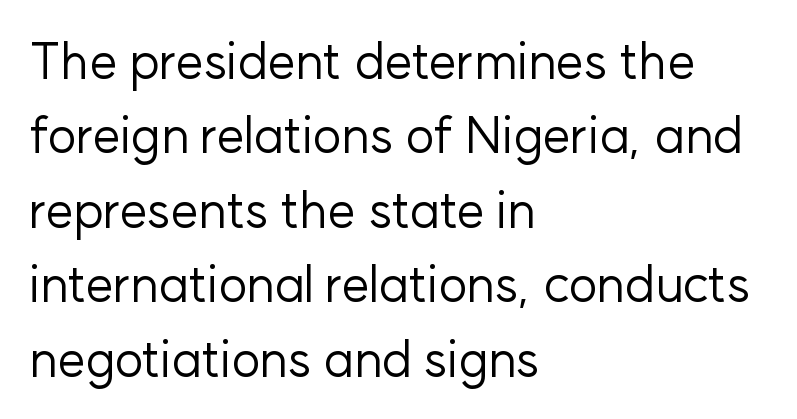
Q: Is the text bold? A: No.
Q: Is the text italic (slanted)? A: No, it is upright.
Q: Is the typeface a serif or a sans-serif typeface? A: Sans-serif.
Q: Is the text underlined? A: No.
Q: How is the paragraph aligned? A: Left-aligned.
Q: Is the spacing between letters normal or unusually wide? A: Normal.
Q: Is the spacing between lines tight, normal or loose? A: Normal.
Q: Width (condensed, normal, or wide)? A: Normal.
Q: Stroke contrast? A: Low.
Q: x-height? A: Medium.
Q: Monospaced? A: No.
